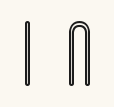
The image shows 65 px condensed type, upright; set unusually wide letter spacing (+0.5 em), not underlined; a large x-height.
